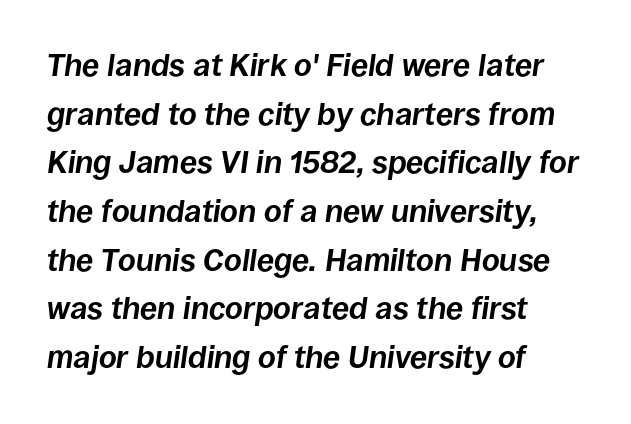
The image shows 31 px bold type, italic (leaning right); set left-aligned, normal line spacing (1.57x), normal letter spacing, not underlined; low stroke contrast and a large x-height.
